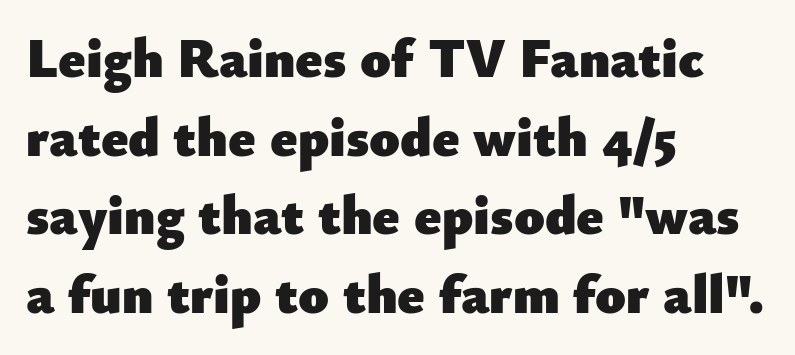
The image shows 55 px heavy sans-serif type, upright; set left-aligned, normal line spacing (1.43x), normal letter spacing, not underlined; low stroke contrast and a small x-height.
